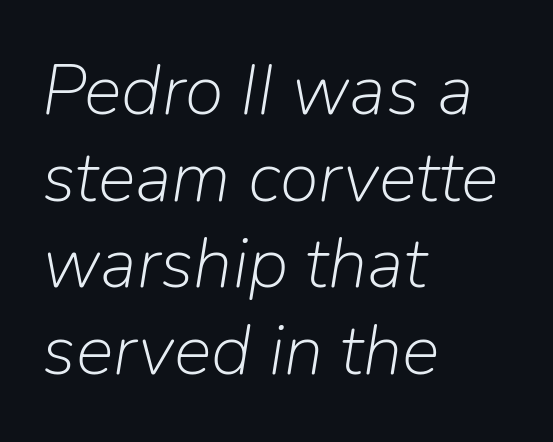
{"italic": "yes", "lean": "right", "slant_degrees": 9, "bold": "no", "weight": "light", "width": "normal", "stroke_contrast": "low", "x_height": "medium", "monospaced": "no", "underline": "no", "align": "left", "line_spacing_ratio": 1.22, "letter_spacing": "normal", "letter_spacing_em": 0.0, "glyph_px": 71}
